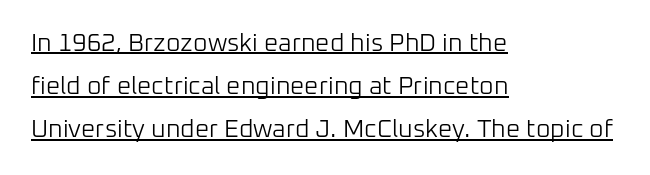
Q: Is the text bold? A: No.
Q: Is the text italic (slanted)? A: No, it is upright.
Q: Is the text underlined? A: Yes.
Q: How is the paragraph aligned? A: Left-aligned.
Q: Is the spacing between letters normal or unusually wide? A: Normal.
